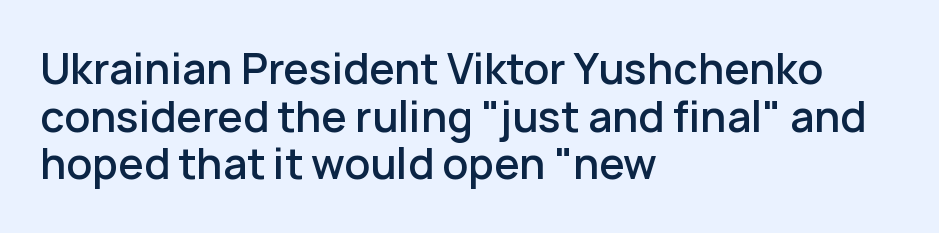
The image shows 41 px semibold sans-serif type, upright; set left-aligned, line spacing 1.16x, normal letter spacing, not underlined; low stroke contrast and a medium x-height.
